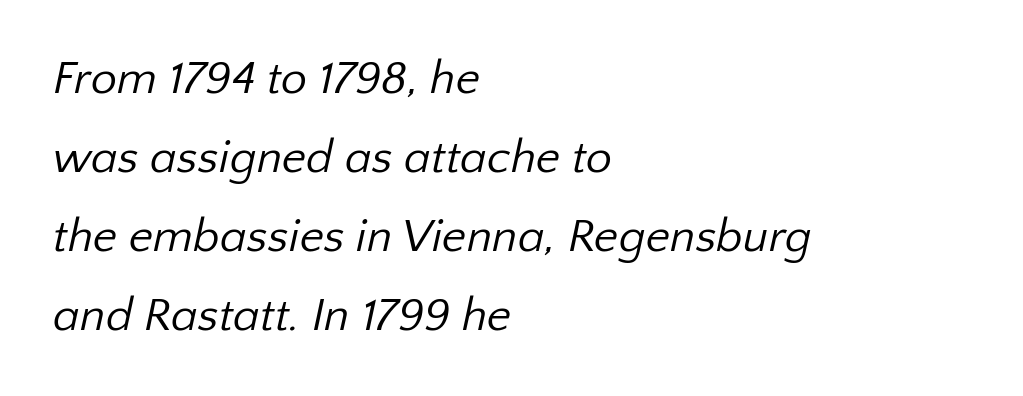
The image shows 47 px regular-weight sans-serif type; set left-aligned, normal line spacing (1.68x), normal letter spacing, not underlined; low stroke contrast and a medium x-height.
